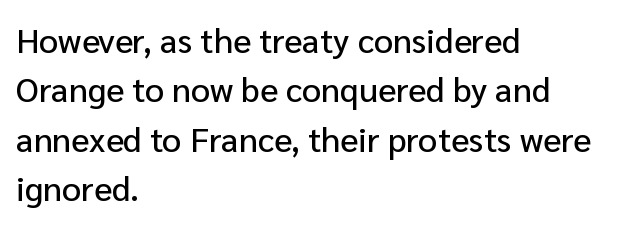
The image shows 34 px sans-serif type, upright; set left-aligned, normal line spacing (1.45x), normal letter spacing, not underlined; low stroke contrast and a medium x-height.
